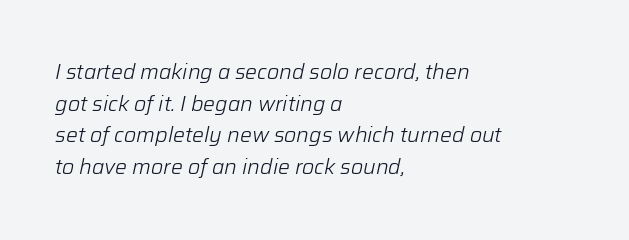
The vertical gap from one line to the next is medium. The space directly below the letters is spotless. The face looks like a standard text weight, possibly lighter. The lines in this sample share a left origin and differ only in where they stop. This sample uses an oblique cut, with every glyph tilted off the vertical. Observe the ordinary spacing: letters are neighbours, not strangers.
